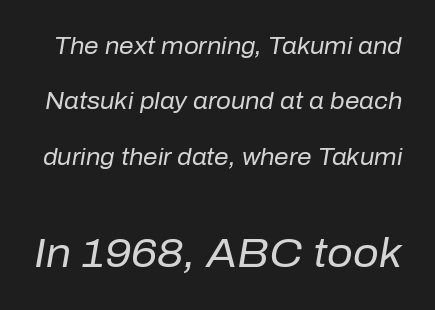
The image shows 40 px regular-weight type, italic (leaning right); set loose line spacing (2.41x), normal letter spacing, not underlined; the second (bottom) block is 1.74x larger; low stroke contrast and a medium x-height.
